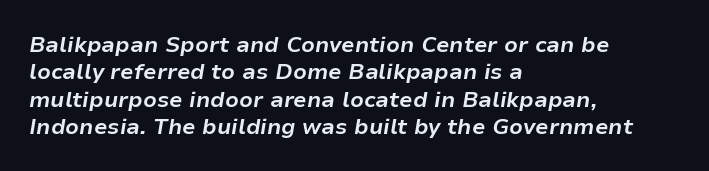
The image shows 22 px bold type, italic (leaning right); set left-aligned, line spacing 1.24x, normal letter spacing, not underlined.
